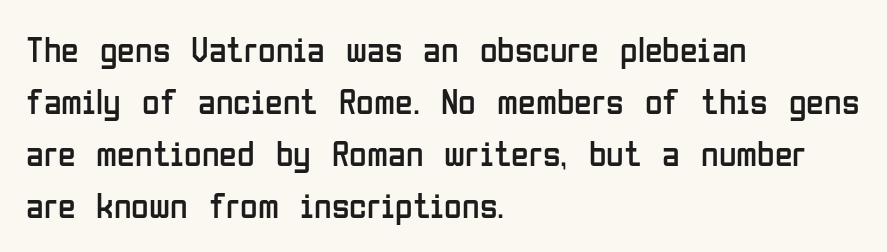
Summary of vertical rhythm: regular, with standard interline spacing. The face used here is a sans, in the tradition of grotesques and geometrics. The tracking reads as untouched default to a designer's eye. Is there any slant? The stems are plumb.
